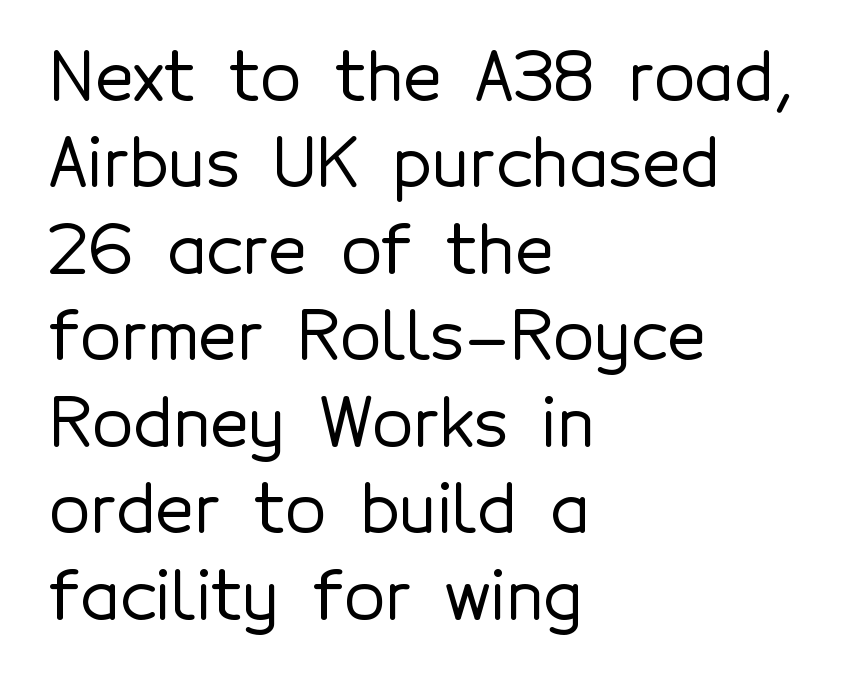
The image shows 67 px sans-serif type, upright; set left-aligned, normal line spacing (1.29x), normal letter spacing, not underlined; a medium x-height.
